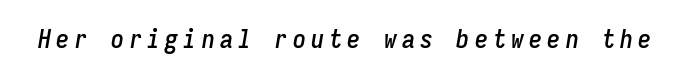
The image shows 26 px text type, italic (leaning right); set unusually wide letter spacing (+0.2 em), not underlined.
